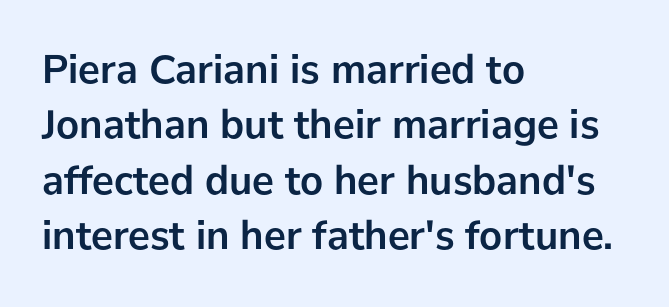
The image shows 41 px semibold sans-serif type, upright; set left-aligned, normal line spacing (1.35x), normal letter spacing, not underlined; low stroke contrast and a medium x-height.
